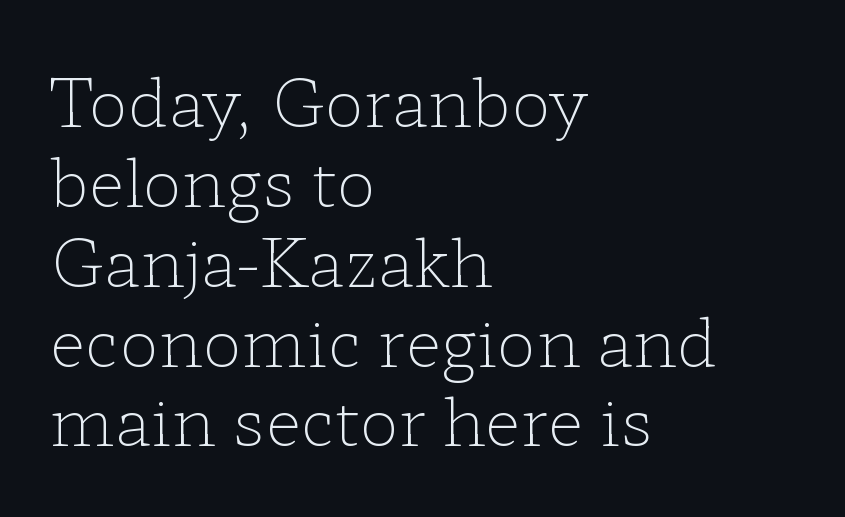
The image shows 66 px light, wide serif type, upright; set left-aligned, line spacing 1.21x, normal letter spacing, not underlined; low stroke contrast and a medium x-height.
